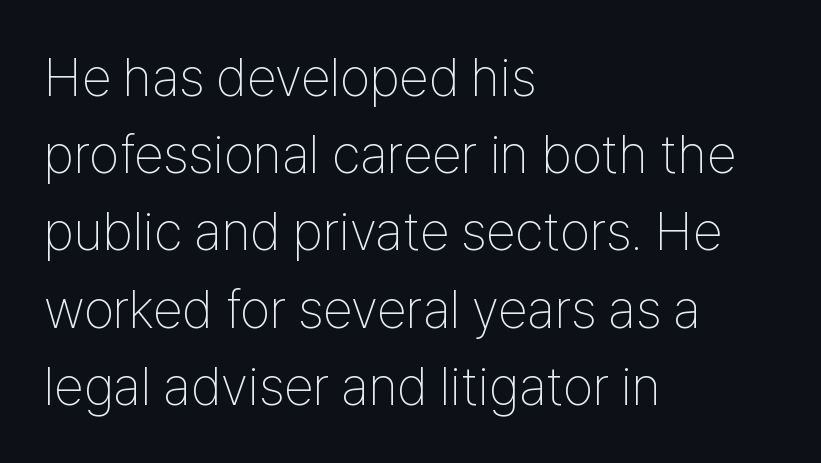
The text block is weighted toward the left margin, trailing off unevenly rightward. Honestly, there is no underline to notice here at all. Ordinary non-slanted type is in use. The passage shown is typed in a proportional face where columns would drift. Bold? No — there's no thickening of the strokes. Characters follow at the spacing the type designer built in.
